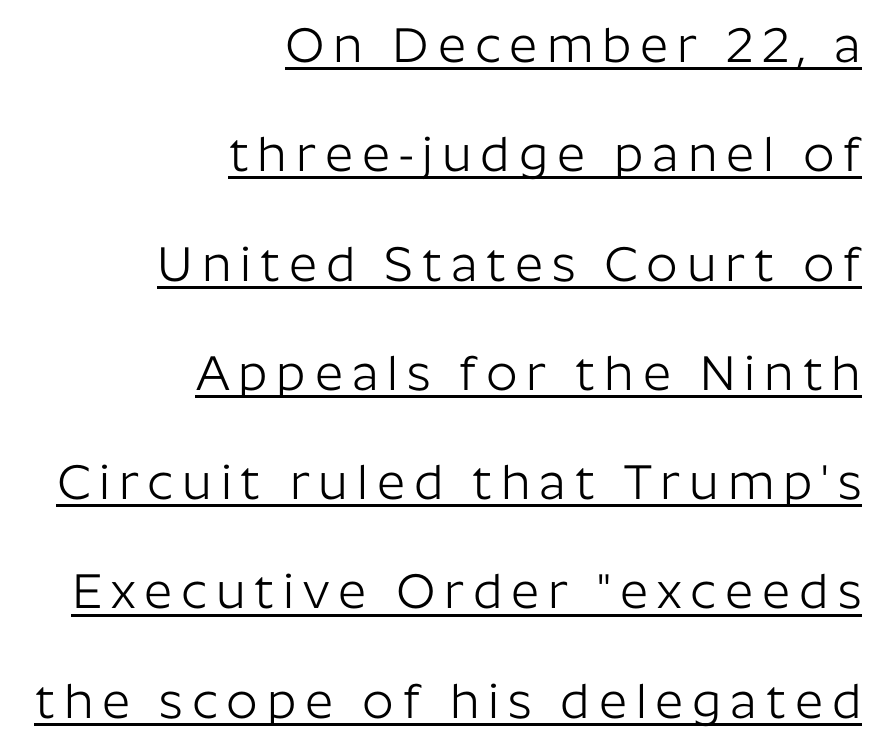
{"serif": "no", "italic": "no", "bold": "no", "weight": "light", "width": "normal", "stroke_contrast": "low", "x_height": "medium", "monospaced": "no", "underline": "yes", "align": "right", "line_spacing": "loose", "line_spacing_ratio": 2.23, "glyph_px": 49}
